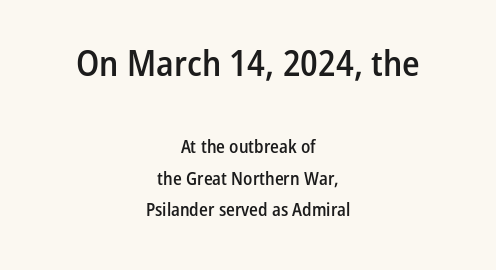
{"serif": "no", "italic": "no", "bold": "semi", "weight": "semibold", "width": "condensed", "stroke_contrast": "low", "x_height": "medium", "monospaced": "no", "underline": "no", "align": "center", "line_spacing_ratio": 1.74, "letter_spacing": "normal", "letter_spacing_em": 0.0, "larger_block": "first", "size_ratio": 2.0, "glyph_px": 36}
